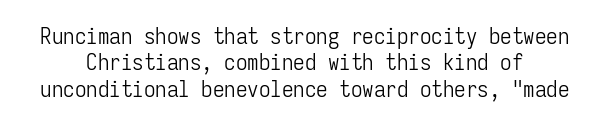
Inter-character spacing is left at the font's built-in metrics. Bold? No — there's no thickening of the strokes. Words float on clear page, feet unadorned. Baseline-to-baseline distance is barely more than the letter height.
